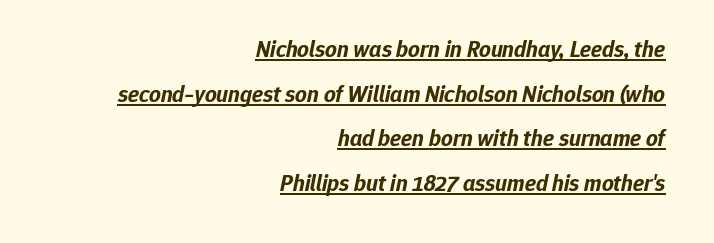
Q: Is the text bold? A: Yes.
Q: Is the text italic (slanted)? A: Yes, it leans right by about 12 degrees.
Q: Is the text underlined? A: Yes.
Q: How is the paragraph aligned? A: Right-aligned.
Q: Is the spacing between letters normal or unusually wide? A: Normal.
Q: Is the spacing between lines tight, normal or loose? A: Loose.
